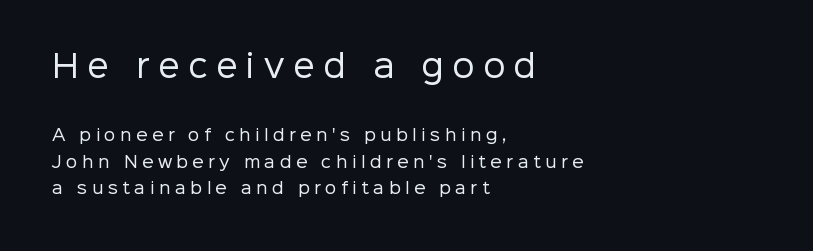
{"serif": "no", "italic": "no", "bold": "no", "weight": "regular", "width": "normal", "stroke_contrast": "low", "x_height": "medium", "monospaced": "no", "underline": "no", "align": "left", "line_spacing": "normal", "line_spacing_ratio": 1.66, "letter_spacing": "wide", "letter_spacing_em": 0.28, "larger_block": "first", "size_ratio": 1.94, "glyph_px": 31}
